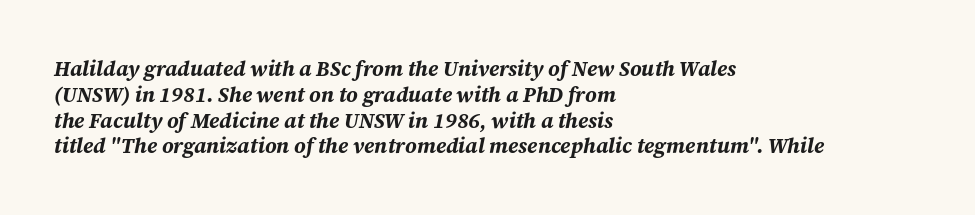
{"italic": "yes", "lean": "right", "slant_degrees": 12, "bold": "yes", "underline": "no", "align": "left", "line_spacing_ratio": 1.23, "letter_spacing": "normal", "letter_spacing_em": 0.0, "glyph_px": 21}
